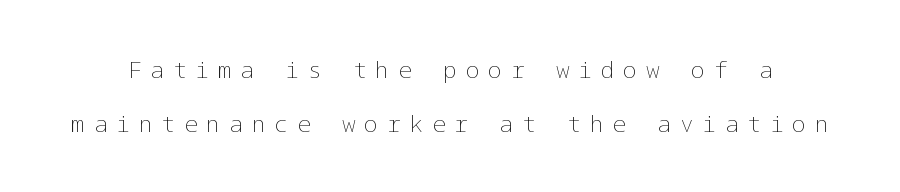
Vertical stems look standard width or narrower in stroke. A great deal of white space separates one row of letters from the next. Check the space under the baseline: it is left empty. Honestly, the letter spacing is so wide it's the main thing you notice. This is the regular roman posture of the typeface.
